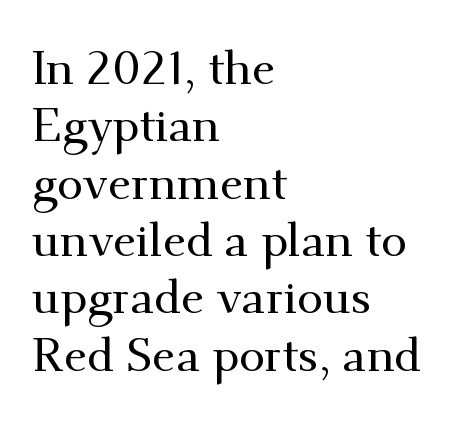
{"serif": "yes", "italic": "no", "width": "normal", "stroke_contrast": "medium", "x_height": "small", "monospaced": "no", "underline": "no", "align": "left", "line_spacing_ratio": 1.22, "letter_spacing": "normal", "letter_spacing_em": 0.0, "glyph_px": 47}
